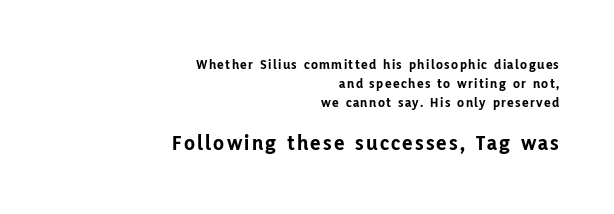
{"italic": "no", "bold": "yes", "underline": "no", "align": "right", "line_spacing": "normal", "line_spacing_ratio": 1.34, "larger_block": "second", "size_ratio": 1.57, "glyph_px": 22}
